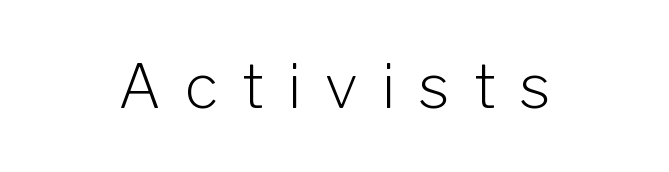
{"serif": "no", "italic": "no", "bold": "no", "weight": "light", "width": "normal", "stroke_contrast": "low", "x_height": "medium", "monospaced": "no", "underline": "no", "letter_spacing": "wide", "letter_spacing_em": 0.39, "glyph_px": 61}
